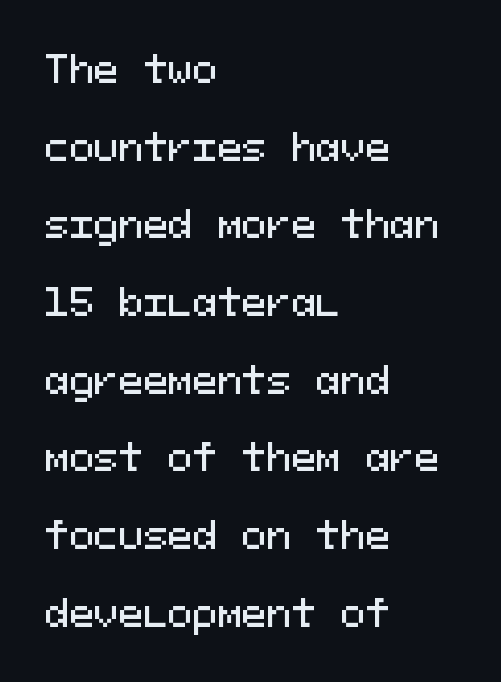
Q: Is the text italic (slanted)? A: No, it is upright.
Q: Is the typeface a serif or a sans-serif typeface? A: Sans-serif.
Q: Is the text underlined? A: No.
Q: How is the paragraph aligned? A: Left-aligned.
Q: Is the spacing between letters normal or unusually wide? A: Normal.
Q: Is the spacing between lines tight, normal or loose? A: Loose.
Q: Width (condensed, normal, or wide)? A: Normal.
Q: Stroke contrast? A: Medium.
Q: x-height? A: Medium.
Q: Monospaced? A: Yes.
